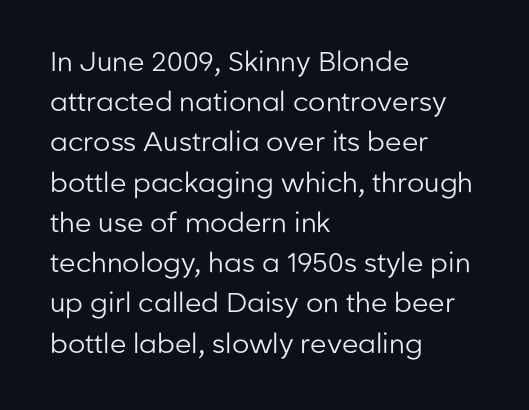
The paragraph shown leans on its left margin. Has an underline been added? It has not. The font's upright variant was chosen for this text. The cut favours lightness, reaching ordinary text weight at its darkest.
